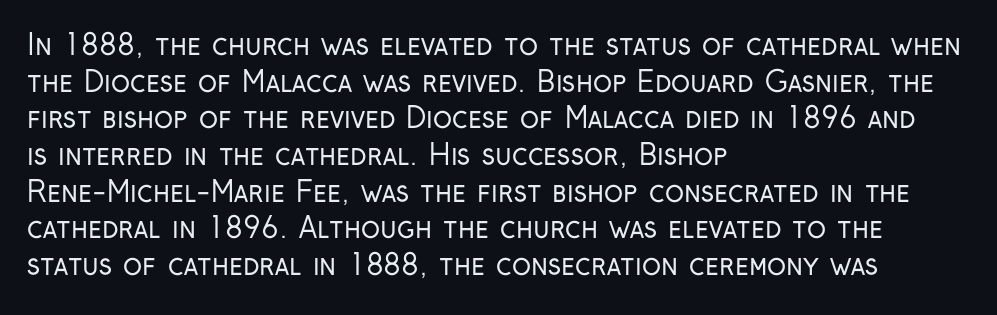
{"serif": "no", "italic": "no", "bold": "no", "weight": "regular", "width": "condensed", "stroke_contrast": "low", "x_height": "medium", "monospaced": "no", "underline": "no", "align": "left", "line_spacing": "normal", "line_spacing_ratio": 1.31, "letter_spacing": "normal", "letter_spacing_em": 0.0, "glyph_px": 28}
